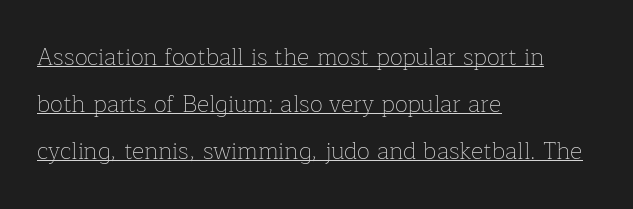
Q: Is the text bold? A: No.
Q: Is the text italic (slanted)? A: No, it is upright.
Q: Is the text underlined? A: Yes.
Q: How is the paragraph aligned? A: Left-aligned.
Q: Is the spacing between letters normal or unusually wide? A: Normal.
Q: Is the spacing between lines tight, normal or loose? A: Loose.
